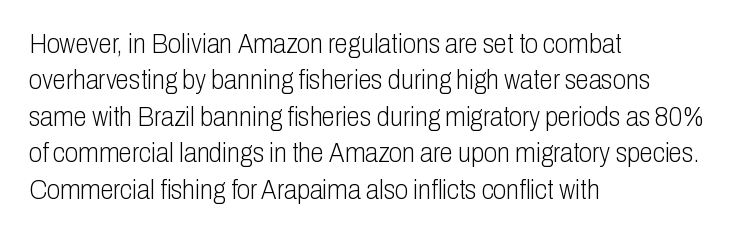
Q: Is the text bold? A: No.
Q: Is the text italic (slanted)? A: No, it is upright.
Q: Is the text underlined? A: No.
Q: How is the paragraph aligned? A: Left-aligned.
Q: Is the spacing between letters normal or unusually wide? A: Normal.
Q: Is the spacing between lines tight, normal or loose? A: Normal.
